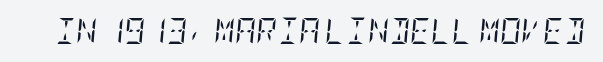
Q: Is the text bold? A: No.
Q: Is the text italic (slanted)? A: Yes, it leans right by about 5 degrees.
Q: Is the text underlined? A: No.
Q: Is the spacing between letters normal or unusually wide? A: Normal.
